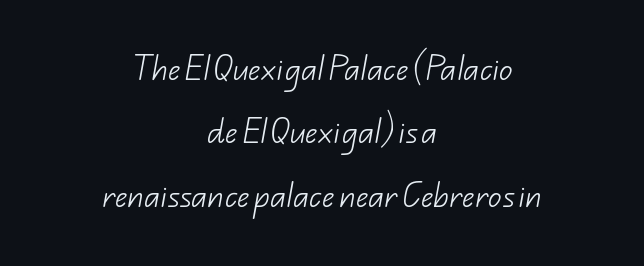
Q: Is the text bold? A: No.
Q: Is the text underlined? A: No.
Q: How is the paragraph aligned? A: Centered.
Q: Is the spacing between letters normal or unusually wide? A: Normal.
Q: Is the spacing between lines tight, normal or loose? A: Loose.
